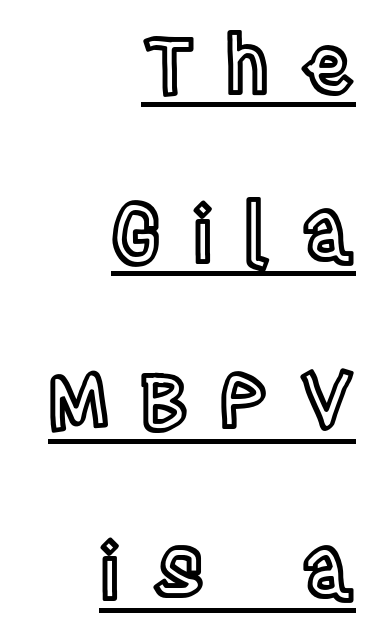
How would I describe the line gaps? Wide and relaxed. Characters follow at a spacing far wider than the type designer built in. A continuous stroke trails under the words, as in a hyperlink. Visually the block forms a straight wall on the right and a jagged coastline on the left. A typesetter would call this proportional, since set widths differ per character.
